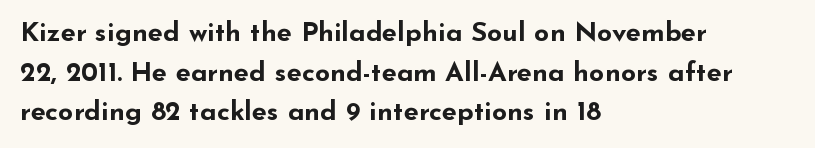
{"italic": "no", "bold": "yes", "underline": "no", "align": "left", "line_spacing": "normal", "line_spacing_ratio": 1.47, "letter_spacing": "normal", "letter_spacing_em": 0.0, "glyph_px": 27}
